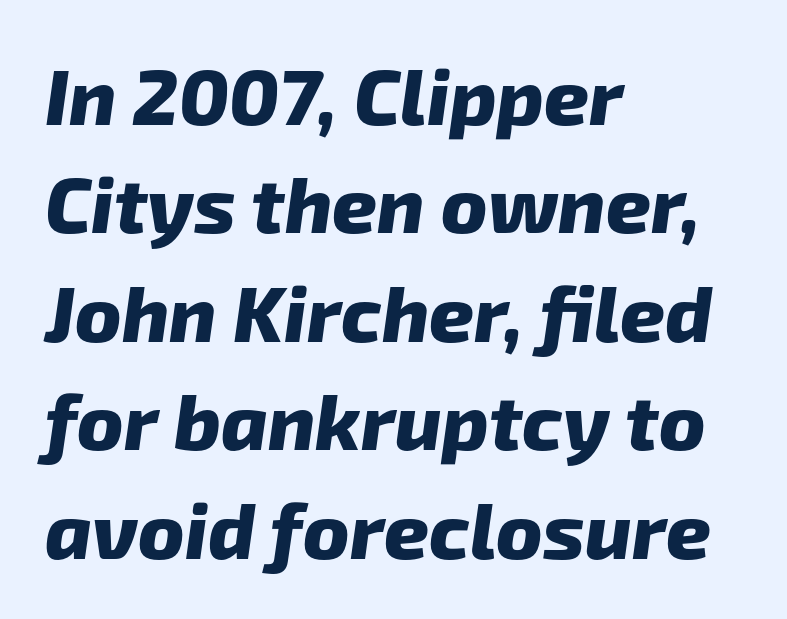
Q: Is the text bold? A: Yes.
Q: Is the typeface a serif or a sans-serif typeface? A: Sans-serif.
Q: Is the text underlined? A: No.
Q: How is the paragraph aligned? A: Left-aligned.
Q: Is the spacing between letters normal or unusually wide? A: Normal.
Q: Is the spacing between lines tight, normal or loose? A: Normal.
Q: Width (condensed, normal, or wide)? A: Normal.
Q: Stroke contrast? A: Low.
Q: x-height? A: Medium.
Q: Monospaced? A: No.
